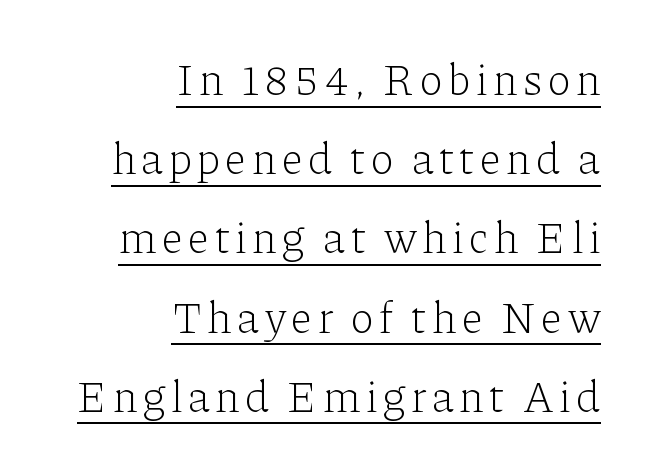
{"serif": "yes", "italic": "no", "bold": "no", "weight": "light", "width": "normal", "stroke_contrast": "low", "x_height": "medium", "monospaced": "no", "underline": "yes", "align": "right", "line_spacing_ratio": 1.8, "glyph_px": 44}
